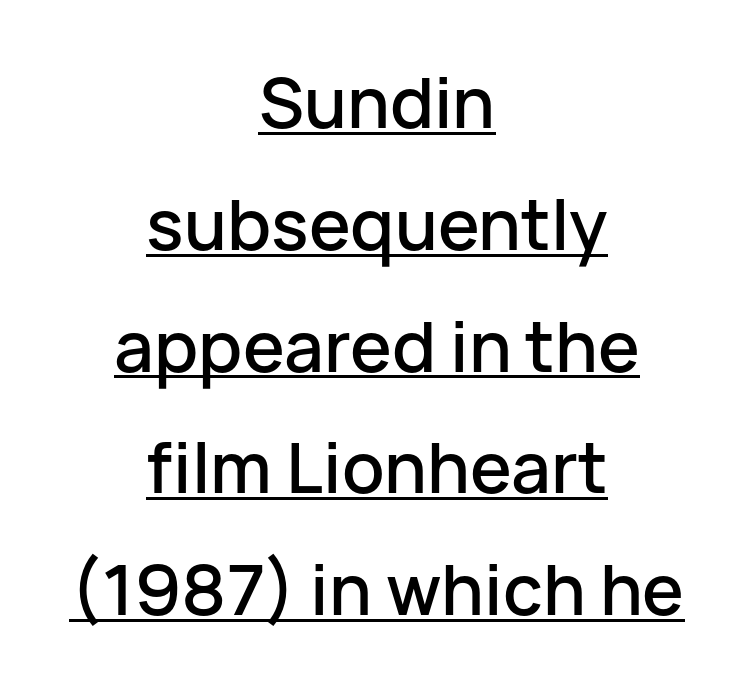
The image shows 70 px sans-serif type, upright; set centered, line spacing 1.74x, normal letter spacing, underlined; low stroke contrast and a medium x-height.
